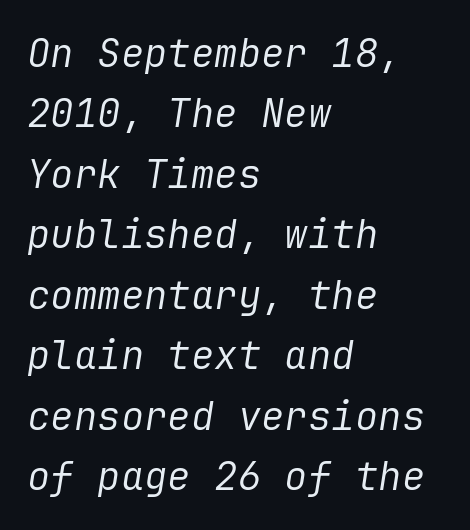
Plain, unruled lines of type. Evenly set lines give the paragraph a standard silhouette. Does extra space separate the letters? No, they use regular spacing. On a weight scale, this lands at 450 or below.
